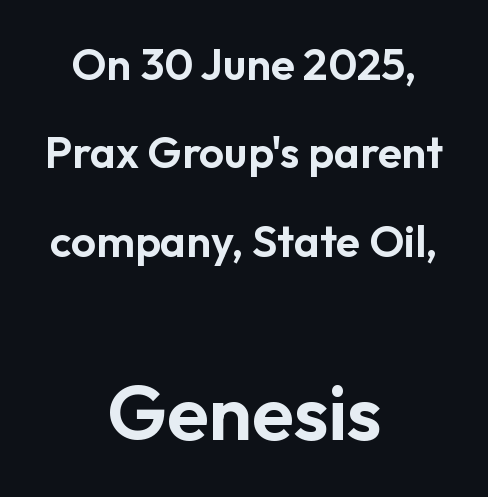
{"serif": "no", "italic": "no", "width": "normal", "stroke_contrast": "low", "x_height": "medium", "monospaced": "no", "underline": "no", "align": "center", "line_spacing": "loose", "line_spacing_ratio": 2.01, "letter_spacing": "normal", "letter_spacing_em": 0.0, "larger_block": "second", "size_ratio": 1.75, "glyph_px": 77}
